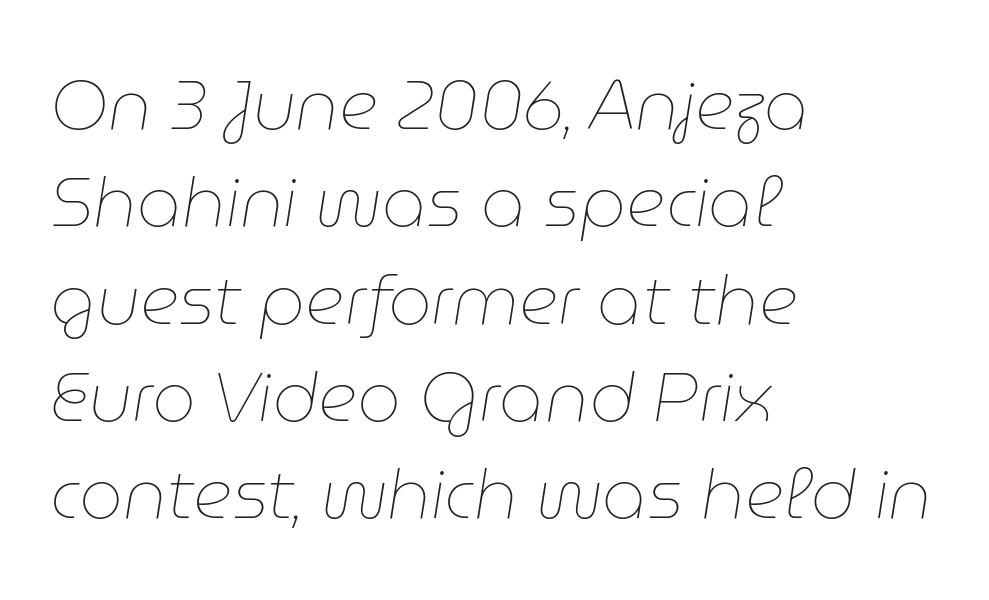
Q: Is the text bold? A: No.
Q: Is the text italic (slanted)? A: Yes, it leans right by about 9 degrees.
Q: Is the text underlined? A: No.
Q: How is the paragraph aligned? A: Left-aligned.
Q: Is the spacing between letters normal or unusually wide? A: Normal.
Q: Is the spacing between lines tight, normal or loose? A: Normal.
Q: Width (condensed, normal, or wide)? A: Normal.
Q: Stroke contrast? A: Low.
Q: x-height? A: Medium.
Q: Monospaced? A: No.
